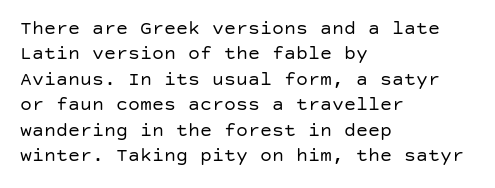
The rows are spaced the way most documents space them. Weight: in the light-to-regular range. Each word holds together tightly as a unit, with standard inter-letter gaps. Nobody drew a line under any word here.
